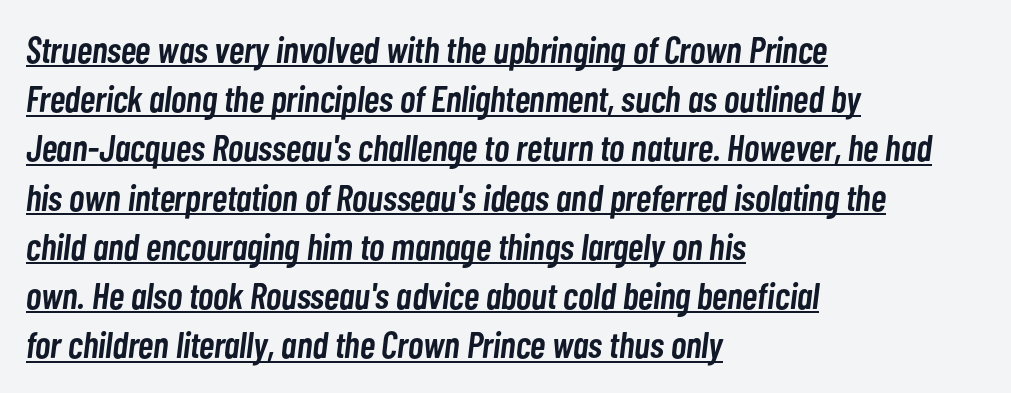
The image shows 37 px semibold, condensed type, italic (leaning right); set left-aligned, normal line spacing (1.33x), normal letter spacing, underlined; low stroke contrast and a medium x-height.
